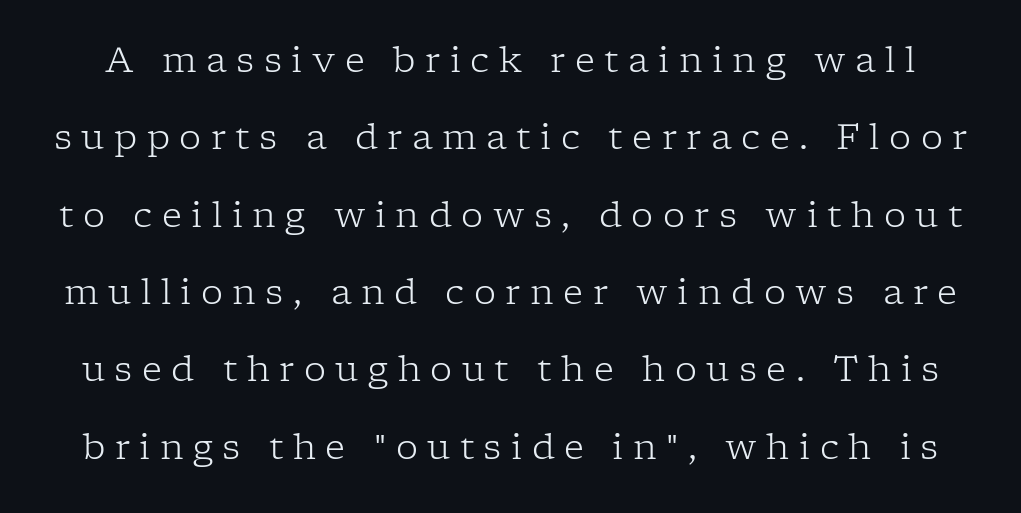
The image shows 35 px light serif type, upright; set loose line spacing (2.21x), unusually wide letter spacing (+0.27 em), not underlined; low stroke contrast and a medium x-height.
